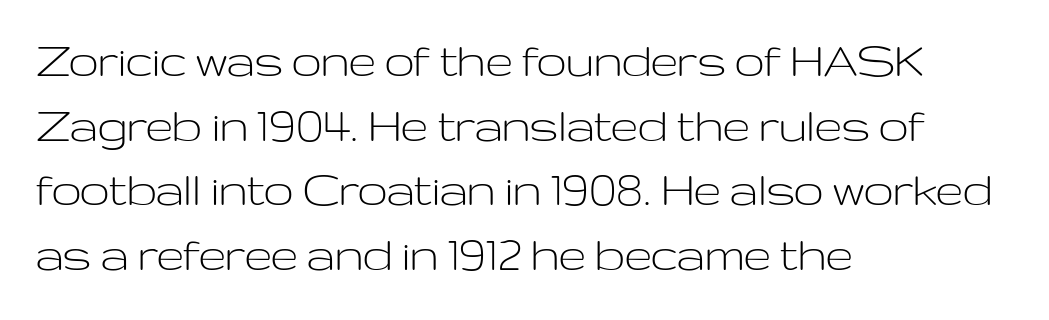
{"serif": "no", "italic": "no", "bold": "no", "weight": "light", "width": "wide", "stroke_contrast": "low", "x_height": "medium", "monospaced": "no", "underline": "no", "align": "left", "line_spacing_ratio": 1.22, "letter_spacing": "normal", "letter_spacing_em": 0.0, "glyph_px": 53}
